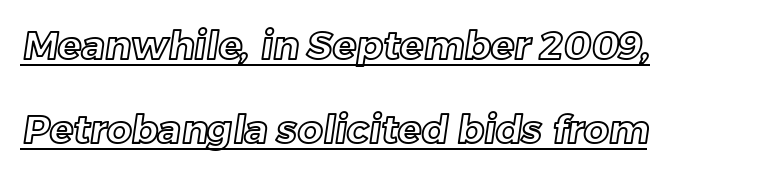
The face used here is rendered with its standard letterfit. The block of text is sparse from top to bottom, with ample space between rows. The rendering anchors every line to the left-hand side. Do the characters align in a grid? No, the font is proportional. Glance below the letters and you will spot a drawn line.
